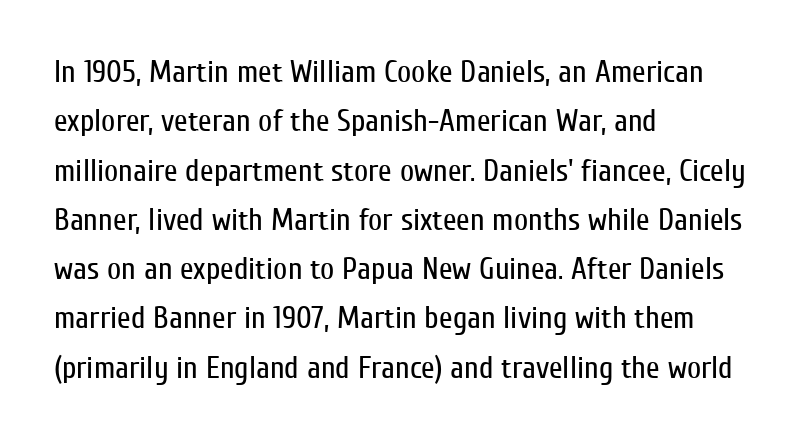
{"serif": "no", "italic": "no", "bold": "no", "weight": "regular", "width": "condensed", "stroke_contrast": "low", "x_height": "medium", "monospaced": "no", "underline": "no", "align": "left", "line_spacing": "normal", "line_spacing_ratio": 1.59, "letter_spacing": "normal", "letter_spacing_em": 0.0, "glyph_px": 31}
